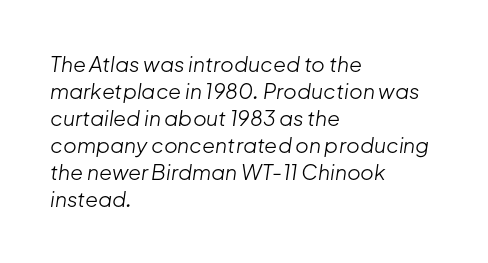
The image shows 21 px text type, italic (leaning right); set left-aligned, normal line spacing (1.29x), normal letter spacing, not underlined.
